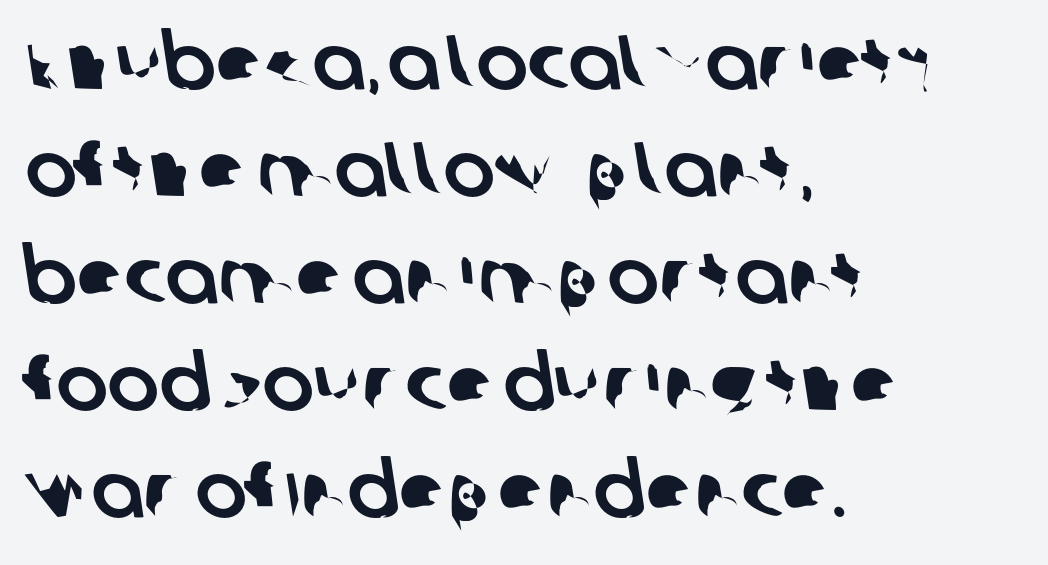
The compositor pushed each line to the left boundary. Baseline-to-baseline distance is the conventional proportion of letter height. How are the letters spaced? Ordinarily, with no added tracking. Descenders are the only things crossing below the line.
